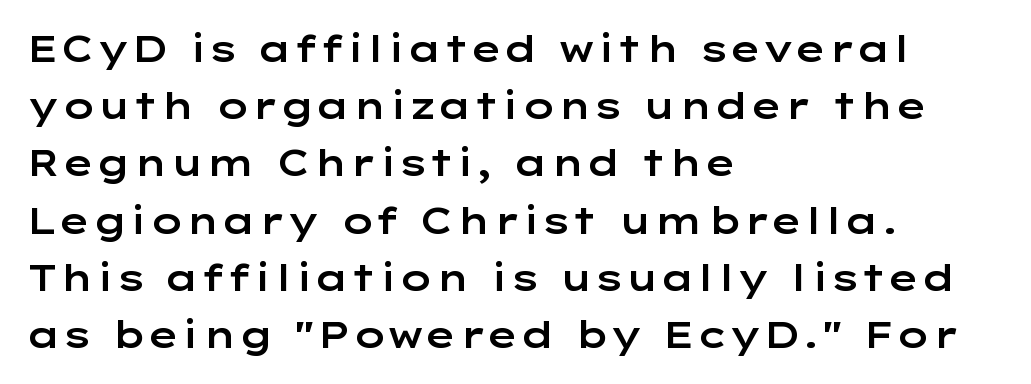
In terms of leading, this rendering sits right in the middle. This rendering features lettering with no underline. Is this a sans? Yes — the strokes have no serifs. The lettering holds an erect, upright posture throughout.
